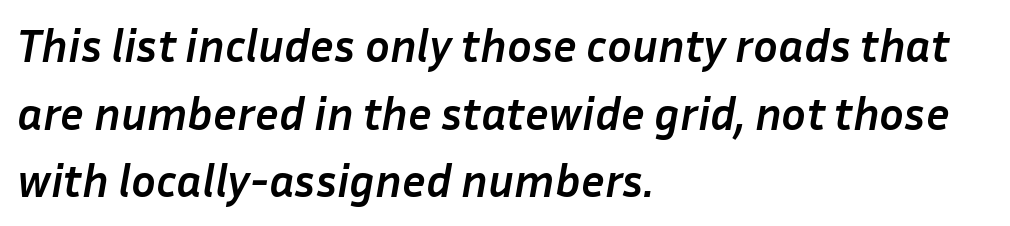
{"italic": "yes", "lean": "right", "slant_degrees": 10, "bold": "yes", "weight": "semibold", "width": "normal", "stroke_contrast": "low", "x_height": "medium", "monospaced": "no", "underline": "no", "align": "left", "line_spacing": "normal", "line_spacing_ratio": 1.47, "letter_spacing": "normal", "letter_spacing_em": 0.0, "glyph_px": 46}
